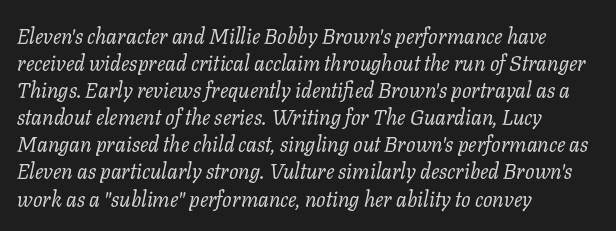
Q: Is the text bold? A: No.
Q: Is the text italic (slanted)? A: Yes, it leans right by about 11 degrees.
Q: Is the text underlined? A: No.
Q: How is the paragraph aligned? A: Left-aligned.
Q: Is the spacing between letters normal or unusually wide? A: Normal.
Q: Is the spacing between lines tight, normal or loose? A: Normal.
